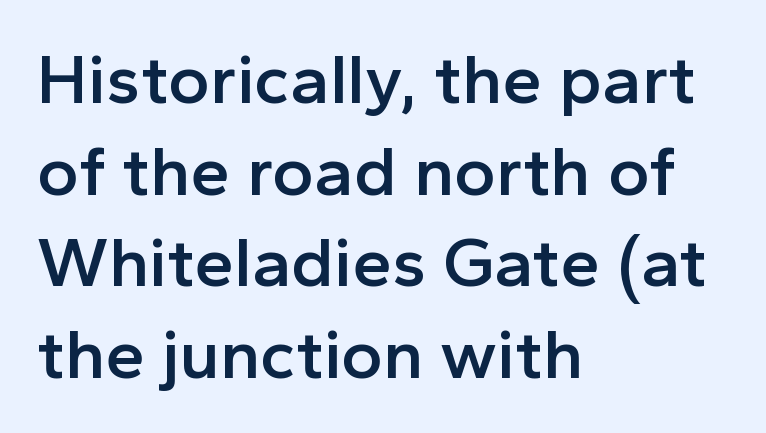
{"serif": "no", "italic": "no", "bold": "semi", "weight": "semibold", "width": "normal", "x_height": "medium", "monospaced": "no", "underline": "no", "align": "left", "line_spacing": "normal", "line_spacing_ratio": 1.29, "letter_spacing": "normal", "letter_spacing_em": 0.0, "glyph_px": 71}
